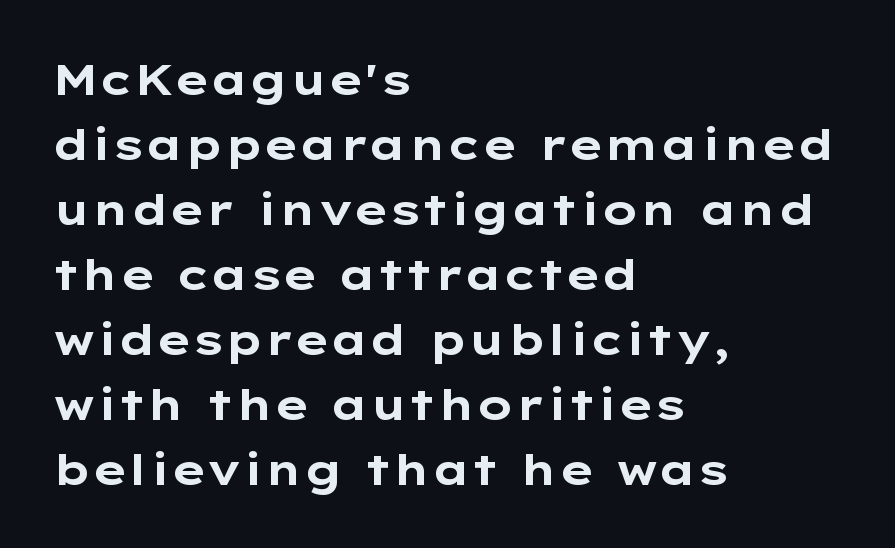
Q: Is the text bold? A: Yes.
Q: Is the text italic (slanted)? A: No, it is upright.
Q: Is the typeface a serif or a sans-serif typeface? A: Sans-serif.
Q: Is the text underlined? A: No.
Q: How is the paragraph aligned? A: Left-aligned.
Q: Is the spacing between letters normal or unusually wide? A: Normal.
Q: Is the spacing between lines tight, normal or loose? A: Normal.
Q: Width (condensed, normal, or wide)? A: Wide.
Q: Stroke contrast? A: Low.
Q: x-height? A: Medium.
Q: Monospaced? A: No.
